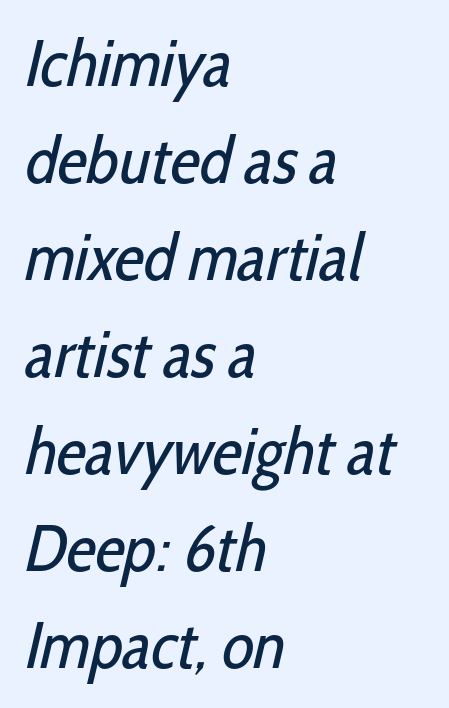
The image shows 66 px regular-weight, condensed sans-serif type; set left-aligned, normal line spacing (1.47x), normal letter spacing, not underlined; low stroke contrast and a medium x-height.
